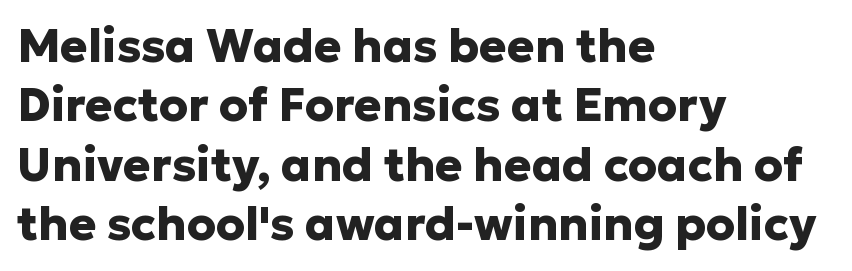
Q: Is the text bold? A: Yes.
Q: Is the text italic (slanted)? A: No, it is upright.
Q: Is the typeface a serif or a sans-serif typeface? A: Sans-serif.
Q: Is the text underlined? A: No.
Q: How is the paragraph aligned? A: Left-aligned.
Q: Is the spacing between letters normal or unusually wide? A: Normal.
Q: Is the spacing between lines tight, normal or loose? A: Normal.
Q: Width (condensed, normal, or wide)? A: Normal.
Q: Stroke contrast? A: Low.
Q: x-height? A: Medium.
Q: Monospaced? A: No.
